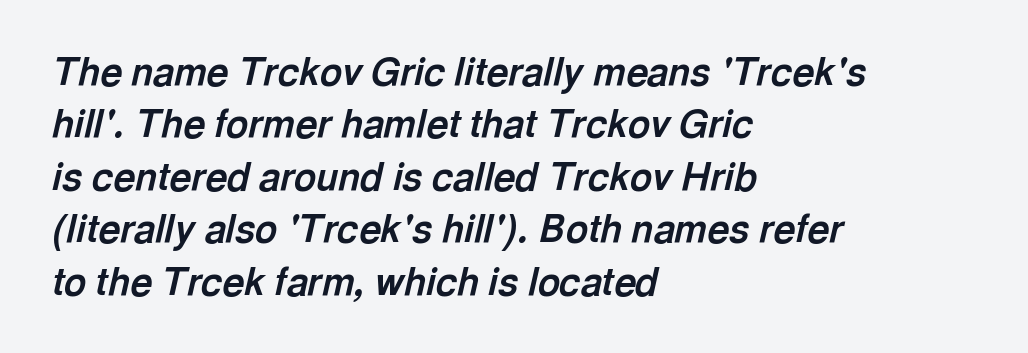
The image shows 38 px bold type, italic (leaning right); set left-aligned, normal line spacing (1.38x), normal letter spacing, not underlined; a medium x-height.
